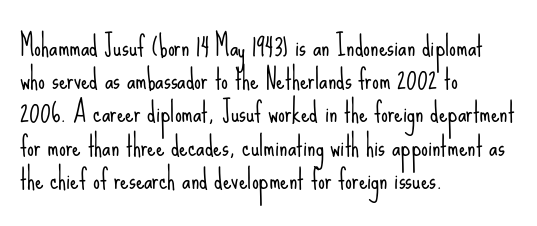
{"italic": "no", "bold": "no", "underline": "no", "align": "left", "line_spacing_ratio": 1.23, "letter_spacing": "normal", "letter_spacing_em": 0.0, "glyph_px": 27}
